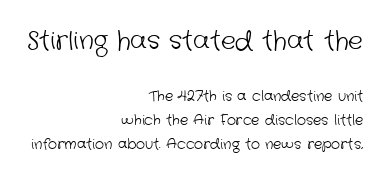
Check the space under the baseline: it is left empty. The compositor pushed each line to the right boundary. Between one letter and the next there's only the usual sliver of space. Is the lower block the larger one? No — the upper block carries the bigger type. This reads as an unemphasized weight, regular at the heaviest.
